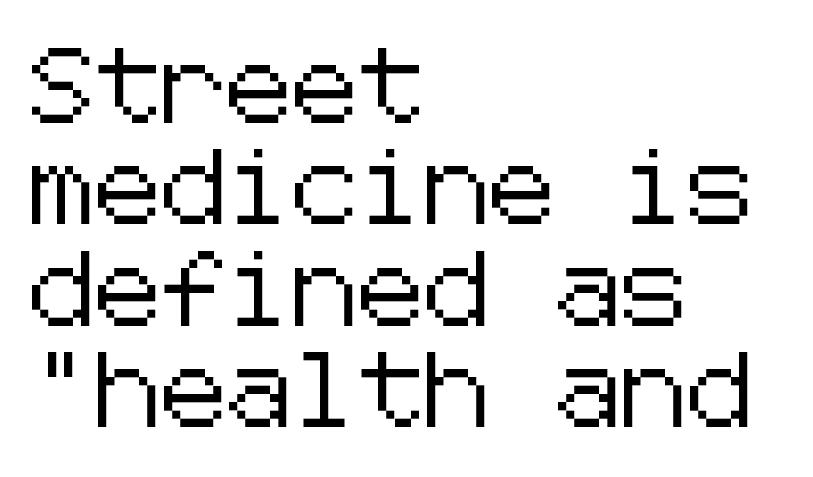
The image shows 74 px sans-serif type, upright; set left-aligned, normal line spacing (1.37x), normal letter spacing, not underlined; low stroke contrast and a medium x-height.
